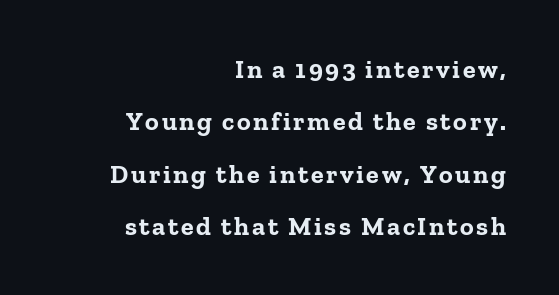
Q: Is the text bold? A: Yes.
Q: Is the text italic (slanted)? A: No, it is upright.
Q: Is the text underlined? A: No.
Q: How is the paragraph aligned? A: Right-aligned.
Q: Is the spacing between lines tight, normal or loose? A: Loose.
